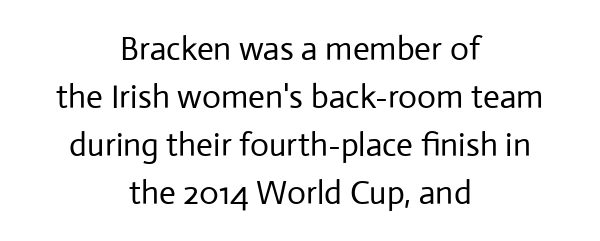
The passage shown is not underscored anywhere. Unbolded letterforms with no extra heft. In CSS terms this would be text-align: center. Inter-character spacing is left at the font's built-in metrics.
